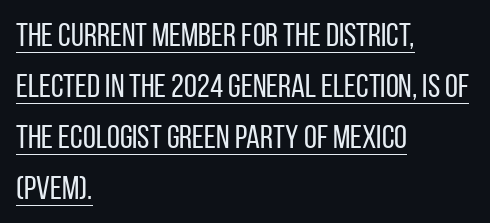
Q: Is the text bold? A: No.
Q: Is the text italic (slanted)? A: No, it is upright.
Q: Is the typeface a serif or a sans-serif typeface? A: Sans-serif.
Q: Is the text underlined? A: Yes.
Q: How is the paragraph aligned? A: Left-aligned.
Q: Is the spacing between letters normal or unusually wide? A: Normal.
Q: Is the spacing between lines tight, normal or loose? A: Normal.
Q: Width (condensed, normal, or wide)? A: Condensed.
Q: Stroke contrast? A: Low.
Q: x-height? A: Large.
Q: Monospaced? A: No.
